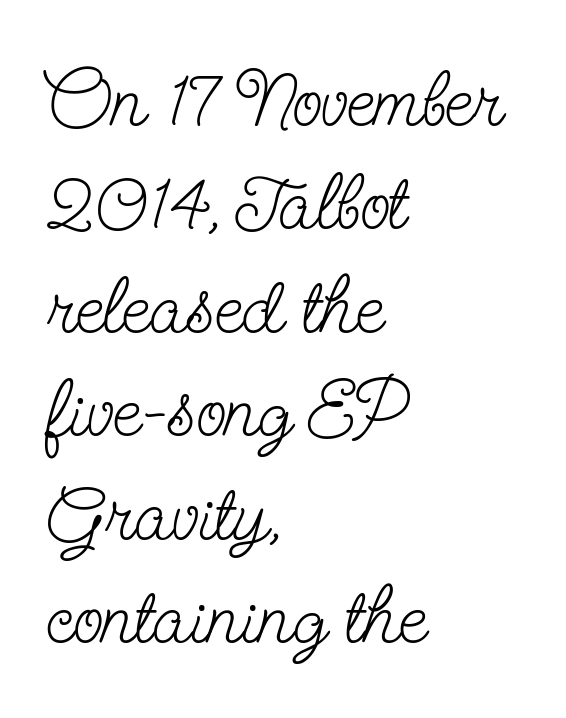
{"serif": "yes", "bold": "no", "weight": "light", "width": "condensed", "stroke_contrast": "low", "x_height": "small", "monospaced": "no", "underline": "no", "align": "left", "line_spacing": "normal", "line_spacing_ratio": 1.31, "letter_spacing": "normal", "letter_spacing_em": 0.0, "glyph_px": 79}
